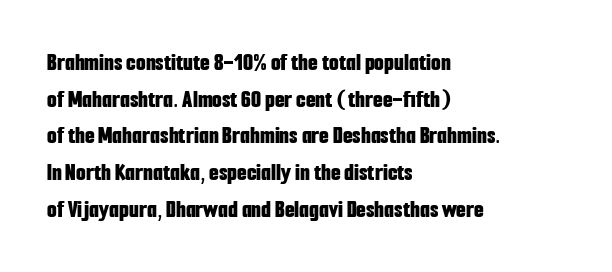
The image shows 25 px bold type, upright; set left-aligned, normal line spacing (1.47x), normal letter spacing, not underlined.
